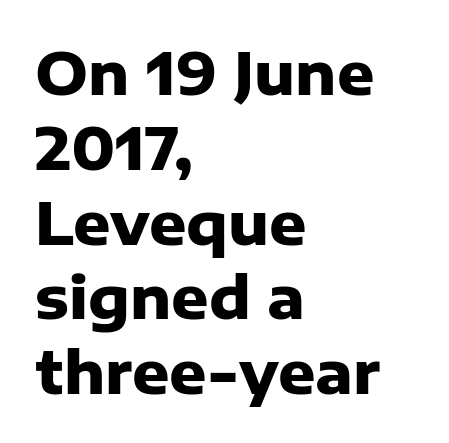
{"serif": "no", "italic": "no", "bold": "yes", "weight": "heavy", "width": "normal", "stroke_contrast": "low", "x_height": "medium", "monospaced": "no", "underline": "no", "align": "left", "line_spacing": "normal", "line_spacing_ratio": 1.29, "letter_spacing": "normal", "letter_spacing_em": 0.0, "glyph_px": 58}
